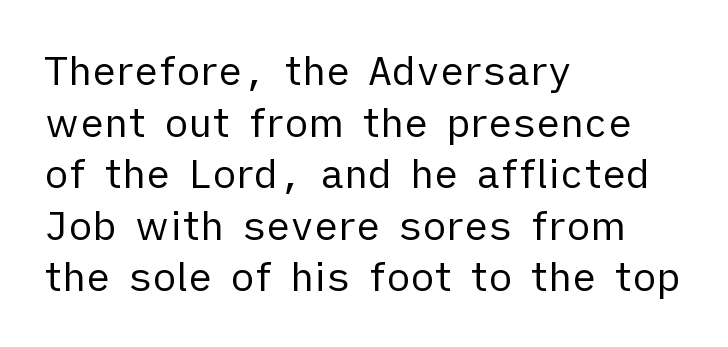
{"serif": "no", "italic": "no", "bold": "no", "weight": "regular", "width": "normal", "stroke_contrast": "low", "x_height": "medium", "monospaced": "no", "underline": "no", "align": "left", "line_spacing": "normal", "line_spacing_ratio": 1.29, "letter_spacing": "normal", "letter_spacing_em": 0.0, "glyph_px": 40}
